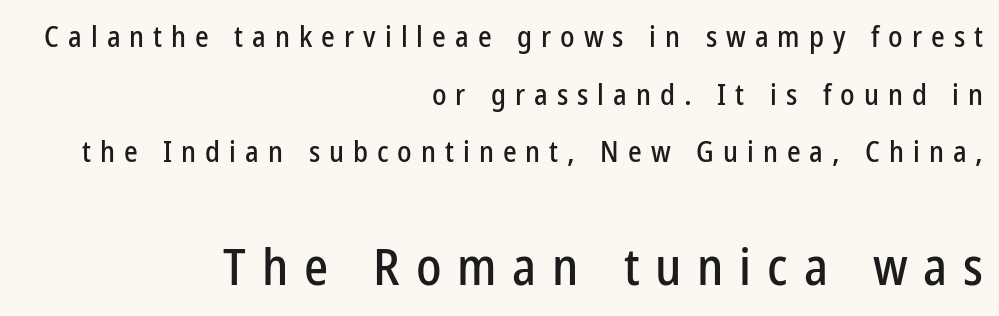
The image shows 51 px condensed sans-serif type, upright; set right-aligned, loose line spacing (1.99x), unusually wide letter spacing (+0.31 em), not underlined; the second (bottom) block is 1.76x larger; low stroke contrast and a medium x-height.
